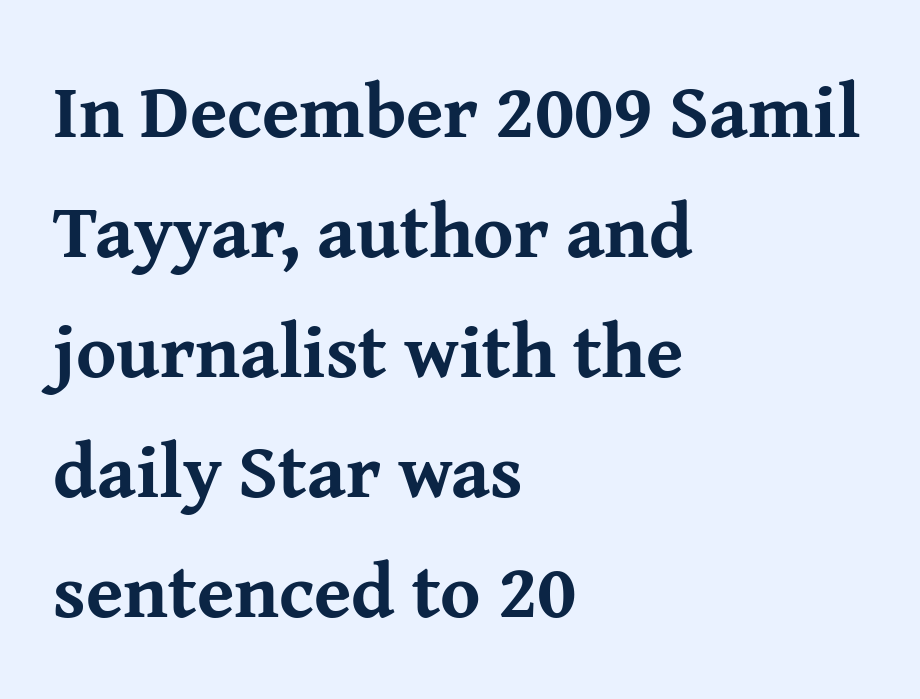
Q: Is the text bold? A: Yes.
Q: Is the text italic (slanted)? A: No, it is upright.
Q: Is the typeface a serif or a sans-serif typeface? A: Serif.
Q: Is the text underlined? A: No.
Q: How is the paragraph aligned? A: Left-aligned.
Q: Is the spacing between letters normal or unusually wide? A: Normal.
Q: Is the spacing between lines tight, normal or loose? A: Normal.
Q: Width (condensed, normal, or wide)? A: Normal.
Q: Stroke contrast? A: Medium.
Q: x-height? A: Medium.
Q: Monospaced? A: No.
